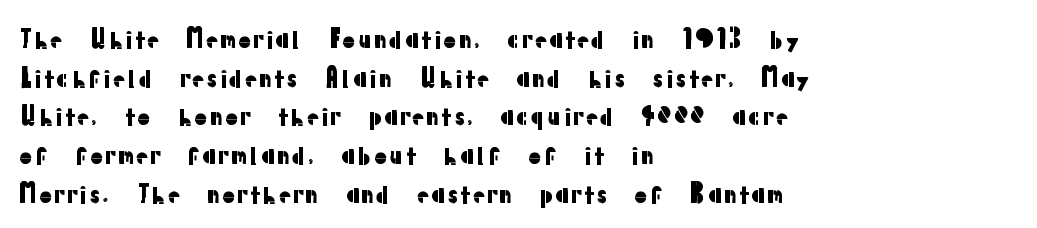
Q: Is the text italic (slanted)? A: No, it is upright.
Q: Is the text underlined? A: No.
Q: How is the paragraph aligned? A: Left-aligned.
Q: Is the spacing between letters normal or unusually wide? A: Normal.
Q: Is the spacing between lines tight, normal or loose? A: Normal.
